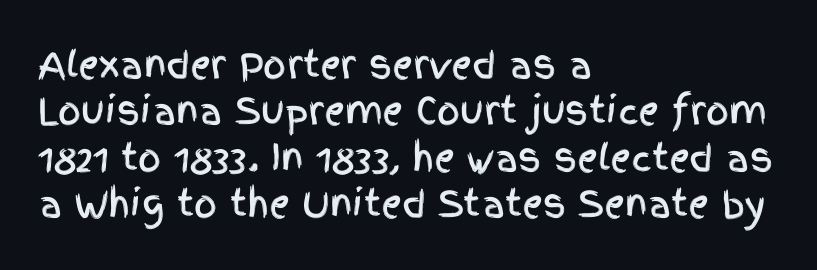
Q: Is the text italic (slanted)? A: No, it is upright.
Q: Is the typeface a serif or a sans-serif typeface? A: Sans-serif.
Q: Is the text underlined? A: No.
Q: How is the paragraph aligned? A: Left-aligned.
Q: Is the spacing between letters normal or unusually wide? A: Normal.
Q: Is the spacing between lines tight, normal or loose? A: Normal.
Q: Width (condensed, normal, or wide)? A: Condensed.
Q: x-height? A: Large.
Q: Monospaced? A: No.
